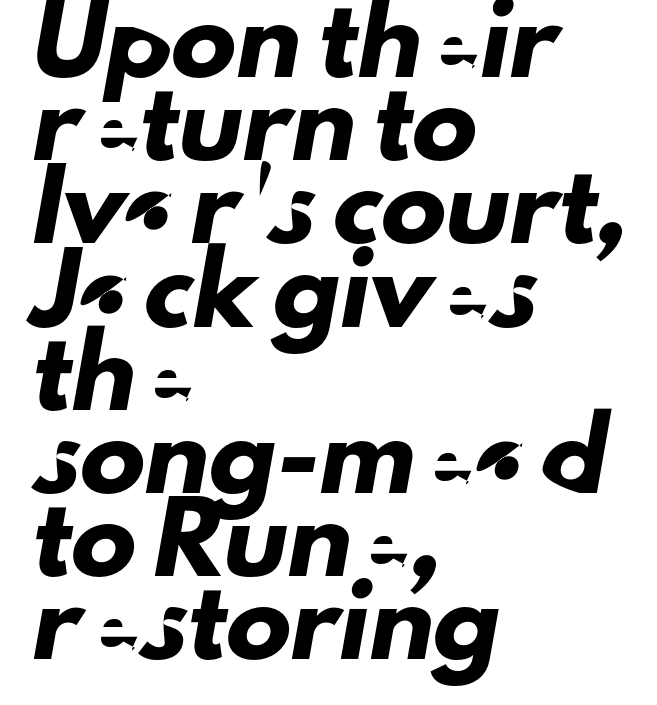
The image shows 65 px sans-serif type; set left-aligned, normal line spacing (1.28x), normal letter spacing, not underlined; low stroke contrast and a small x-height.
